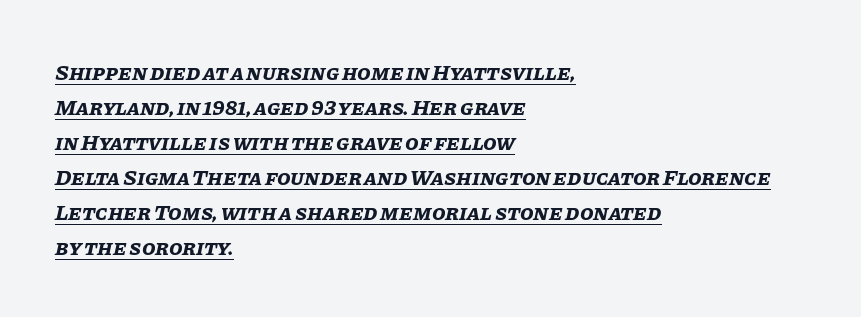
The image shows 22 px bold type, italic (leaning right); set left-aligned, normal line spacing (1.59x), normal letter spacing, underlined.
